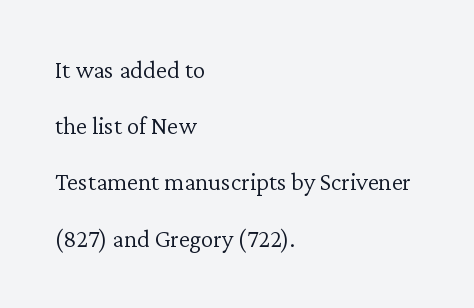
{"italic": "no", "bold": "no", "underline": "no", "align": "left", "line_spacing": "loose", "line_spacing_ratio": 2.25, "letter_spacing": "normal", "letter_spacing_em": 0.0, "glyph_px": 25}
